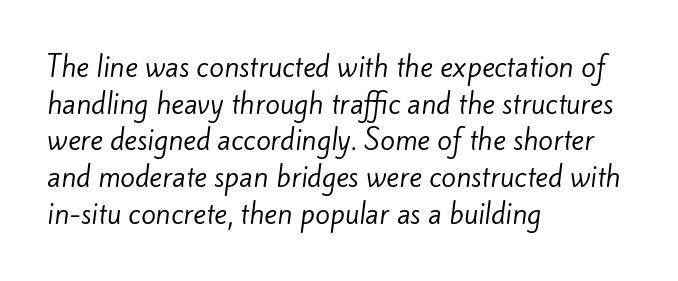
{"bold": "no", "underline": "no", "align": "left", "line_spacing": "normal", "line_spacing_ratio": 1.36, "letter_spacing": "normal", "letter_spacing_em": 0.0, "glyph_px": 27}
